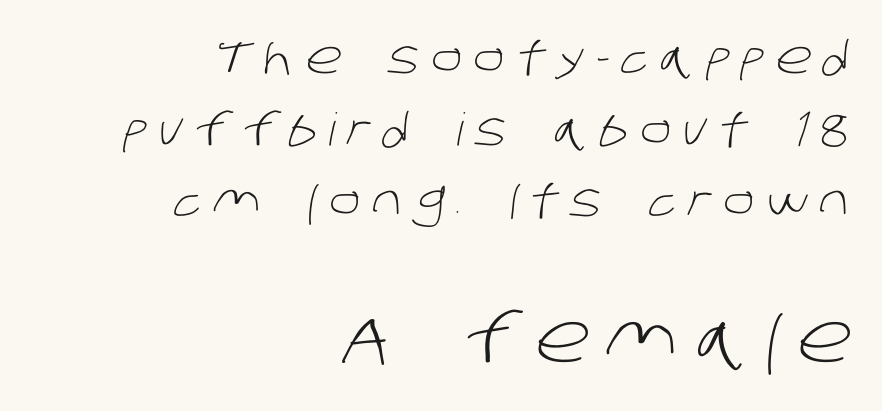
The image shows 68 px light sans-serif type; set right-aligned, normal line spacing (1.59x), unusually wide letter spacing (+0.26 em), not underlined; the second (bottom) block is 1.51x larger; low stroke contrast and a large x-height.
